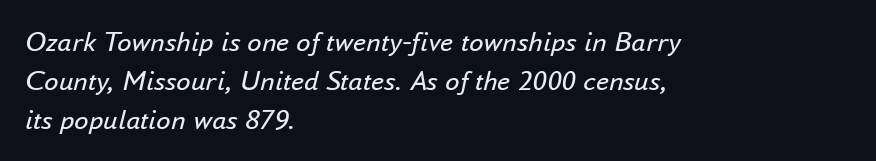
Q: Is the text bold? A: No.
Q: Is the text italic (slanted)? A: Yes, it leans right by about 16 degrees.
Q: Is the text underlined? A: No.
Q: How is the paragraph aligned? A: Left-aligned.
Q: Is the spacing between letters normal or unusually wide? A: Normal.
Q: Is the spacing between lines tight, normal or loose? A: Normal.
Q: Width (condensed, normal, or wide)? A: Normal.
Q: Stroke contrast? A: Low.
Q: x-height? A: Small.
Q: Monospaced? A: No.
